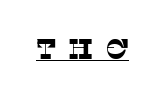
{"serif": "yes", "bold": "no", "weight": "thin", "width": "normal", "stroke_contrast": "low", "x_height": "large", "monospaced": "no", "underline": "yes", "letter_spacing": "wide", "letter_spacing_em": 0.37, "glyph_px": 28}
